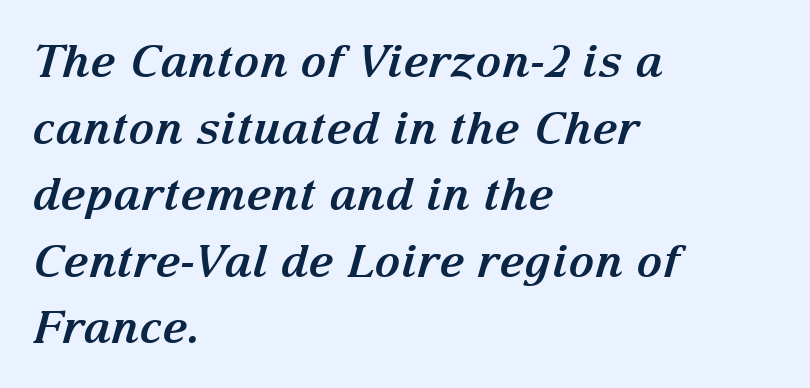
Emphasis by weight is at full strength: bold. Here the glyphs are tracked normally, forming tight word shapes. The rendering anchors every line to the left-hand side. Letterform terminals end in serifs throughout the passage. Style check: oblique. The baseline area is clear.
